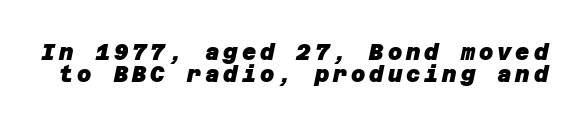
{"bold": "yes", "underline": "no", "line_spacing": "tight", "line_spacing_ratio": 0.99, "glyph_px": 22}
